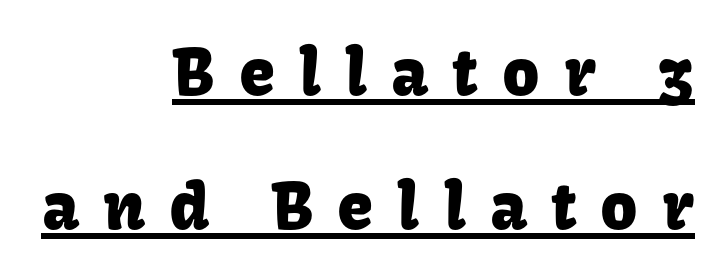
The string is rendered with underlining switched on. Is this a fixed-width face? No — the glyphs have proportional, varying widths. The lettering stays uniformly vertical, giving the passage a roman look. Caption: multi-line text, flush right, ragged left. Between one letter and the next there's a generous, obvious gap. A typesetter would call this leading open, well beyond the default.
